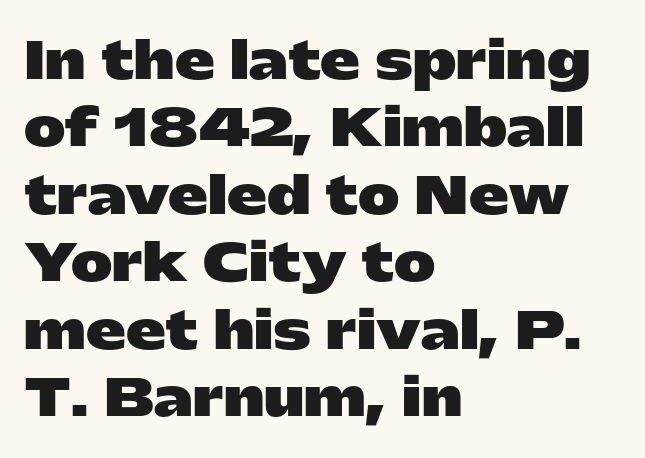
Q: Is the text bold? A: Yes.
Q: Is the text italic (slanted)? A: No, it is upright.
Q: Is the typeface a serif or a sans-serif typeface? A: Sans-serif.
Q: Is the text underlined? A: No.
Q: How is the paragraph aligned? A: Left-aligned.
Q: Is the spacing between letters normal or unusually wide? A: Normal.
Q: Is the spacing between lines tight, normal or loose? A: Normal.
Q: Width (condensed, normal, or wide)? A: Wide.
Q: Stroke contrast? A: Low.
Q: x-height? A: Medium.
Q: Monospaced? A: No.
